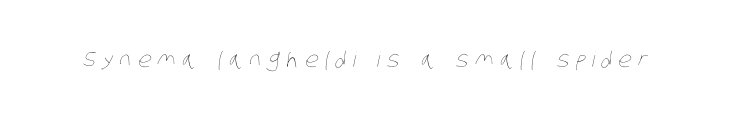
The image shows 21 px text type; set unusually wide letter spacing (+0.31 em), not underlined.
